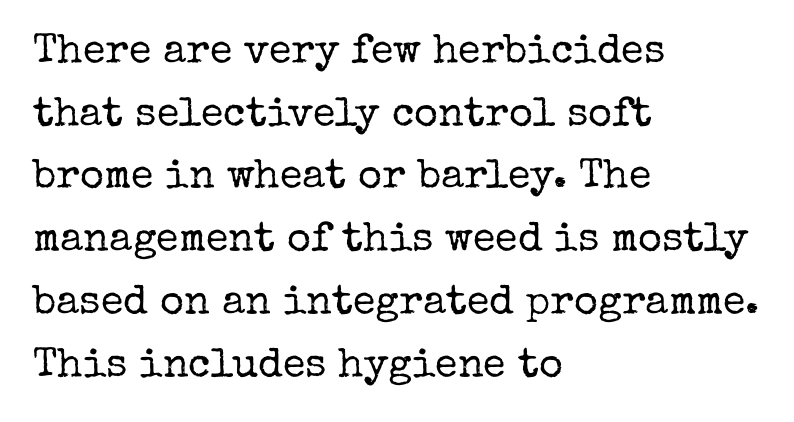
The image shows 41 px regular-weight serif type, upright; set left-aligned, normal line spacing (1.53x), normal letter spacing, not underlined; low stroke contrast and a medium x-height.
